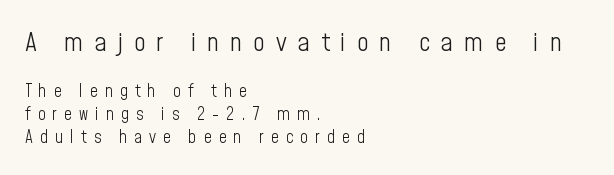
The image shows 26 px text type, upright; set left-aligned, normal line spacing (1.33x), unusually wide letter spacing (+0.42 em), not underlined; the first (top) block is 1.53x larger.
